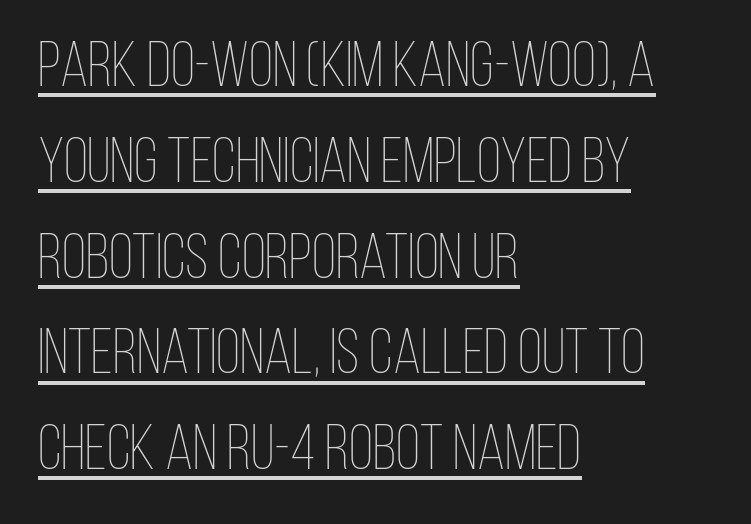
Q: Is the text bold? A: No.
Q: Is the text italic (slanted)? A: No, it is upright.
Q: Is the text underlined? A: Yes.
Q: How is the paragraph aligned? A: Left-aligned.
Q: Is the spacing between letters normal or unusually wide? A: Normal.
Q: Is the spacing between lines tight, normal or loose? A: Normal.
Q: Width (condensed, normal, or wide)? A: Condensed.
Q: Stroke contrast? A: Low.
Q: x-height? A: Large.
Q: Monospaced? A: No.
